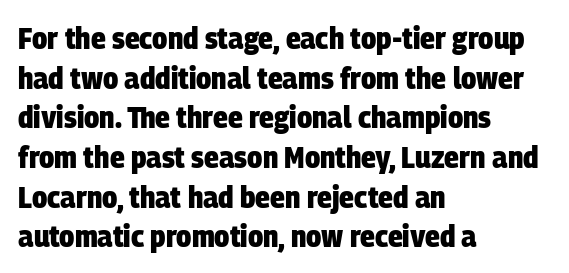
These lines sit exactly where default settings would place them. Teacher's note: observe the even left margin — that is flush-left alignment. The baseline area is clear. Characters follow at the spacing the type designer built in. Proportional: the letters do not fall into vertical columns.
